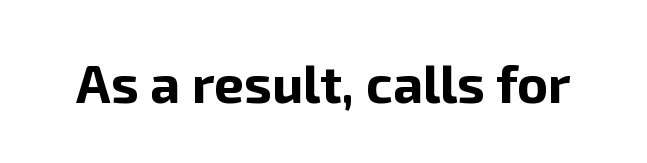
{"serif": "no", "italic": "no", "bold": "yes", "weight": "bold", "width": "normal", "stroke_contrast": "low", "x_height": "medium", "monospaced": "no", "underline": "no", "letter_spacing": "normal", "letter_spacing_em": 0.0, "glyph_px": 53}
